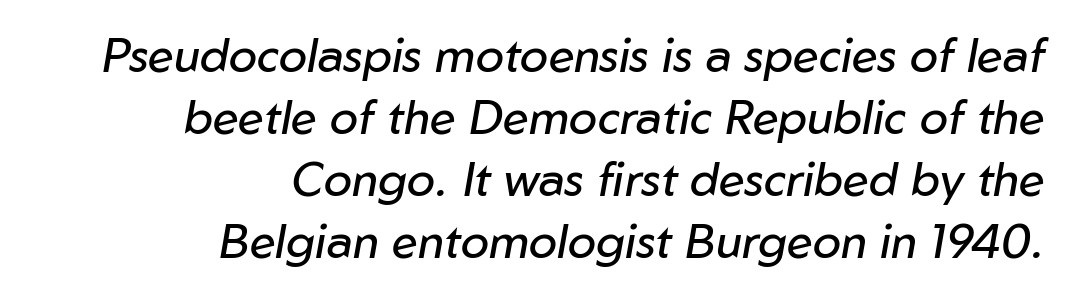
{"italic": "yes", "lean": "right", "slant_degrees": 10, "bold": "no", "weight": "regular", "width": "normal", "stroke_contrast": "low", "x_height": "medium", "monospaced": "no", "underline": "no", "align": "right", "line_spacing": "normal", "line_spacing_ratio": 1.32, "letter_spacing": "normal", "letter_spacing_em": 0.0, "glyph_px": 47}
